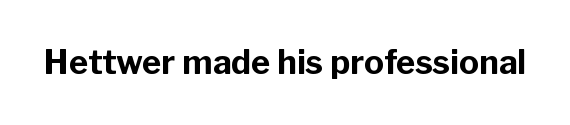
You'd pick this weight for a headline — it's a proper bold. I'd call this a sans setting — the letters go barefoot. The area under the type is left untouched. Spacing verdict: proportional, widths tailored to each character. The line texture is even and compact thanks to regular tracking. These lines were composed using upright roman letters.
